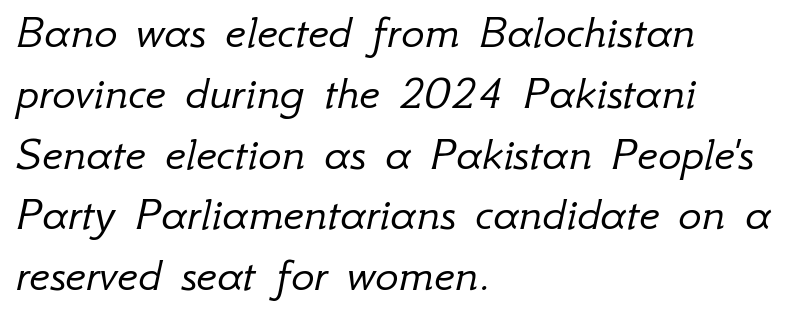
Q: Is the text bold? A: No.
Q: Is the text italic (slanted)? A: Yes, it leans right by about 12 degrees.
Q: Is the text underlined? A: No.
Q: How is the paragraph aligned? A: Left-aligned.
Q: Is the spacing between letters normal or unusually wide? A: Normal.
Q: Width (condensed, normal, or wide)? A: Normal.
Q: Stroke contrast? A: Low.
Q: x-height? A: Small.
Q: Monospaced? A: No.
